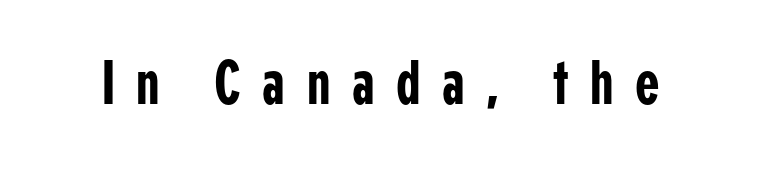
The image shows 63 px condensed sans-serif type, upright; set unusually wide letter spacing (+0.34 em), not underlined; low stroke contrast and a medium x-height.
